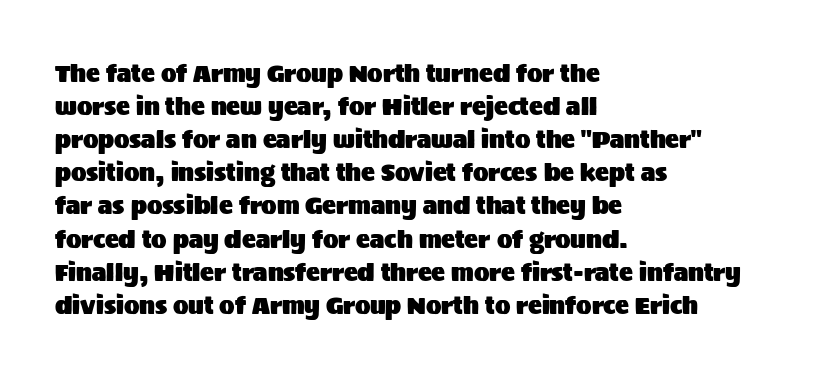
Q: Is the text italic (slanted)? A: No, it is upright.
Q: Is the text underlined? A: No.
Q: How is the paragraph aligned? A: Left-aligned.
Q: Is the spacing between letters normal or unusually wide? A: Normal.
Q: Is the spacing between lines tight, normal or loose? A: Normal.
